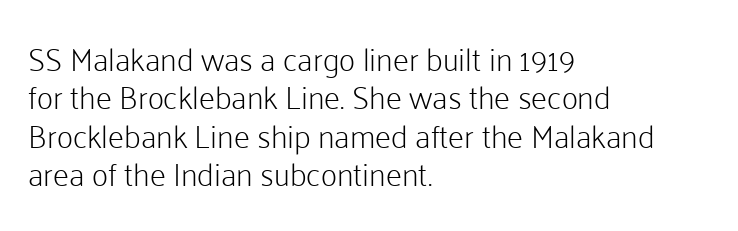
Proportional: the letters do not fall into vertical columns. The face used here is a sans, in the tradition of grotesques and geometrics. The letters stand straight up with perfectly vertical stems. No extra tracking has been applied to these lines. Nobody drew a line under any word here. This rendering uses left alignment, leaving the right contour irregular.
